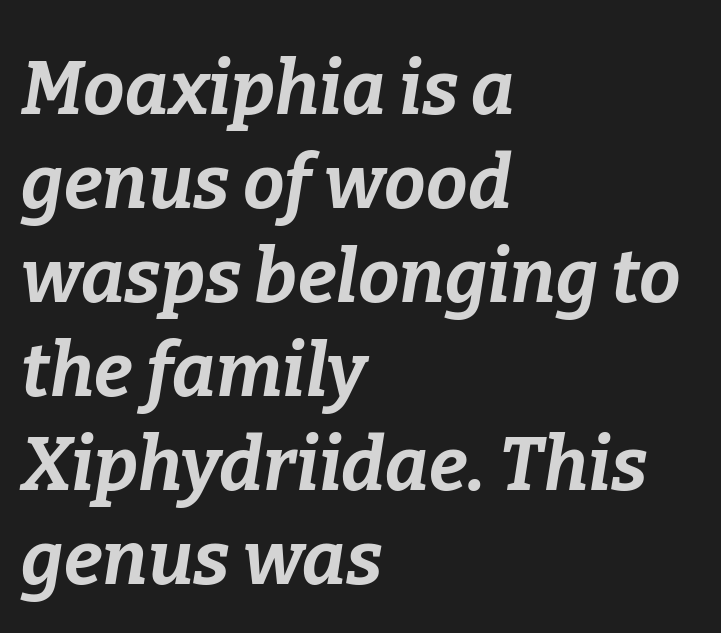
{"italic": "yes", "lean": "right", "slant_degrees": 9, "bold": "yes", "weight": "bold", "width": "normal", "stroke_contrast": "low", "x_height": "medium", "monospaced": "no", "underline": "no", "align": "left", "line_spacing": "normal", "line_spacing_ratio": 1.27, "letter_spacing": "normal", "letter_spacing_em": 0.0, "glyph_px": 74}
